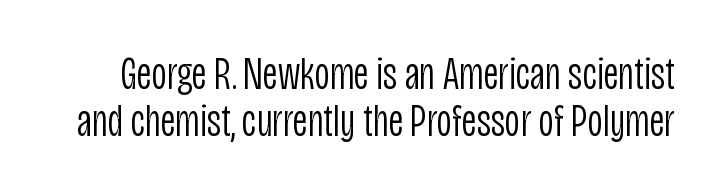
The image shows 47 px light, condensed sans-serif type, upright; set tight line spacing (1.0x), normal letter spacing, not underlined; low stroke contrast and a large x-height.
